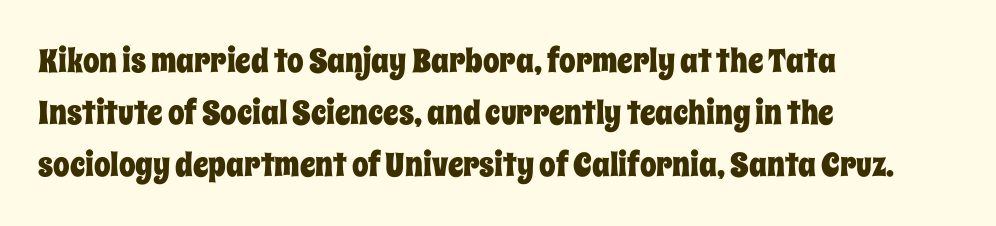
{"italic": "no", "width": "condensed", "stroke_contrast": "low", "x_height": "large", "monospaced": "no", "underline": "no", "align": "left", "line_spacing": "normal", "line_spacing_ratio": 1.57, "letter_spacing": "normal", "letter_spacing_em": 0.0, "glyph_px": 33}
